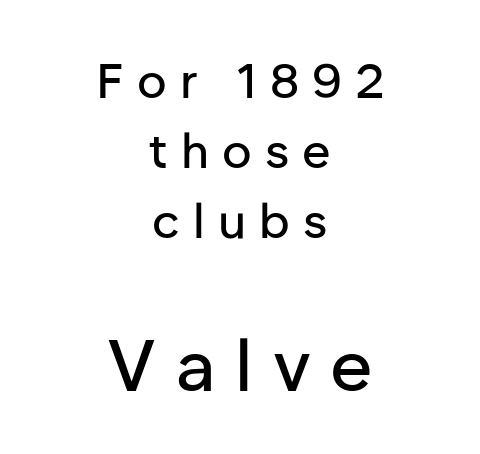
The image shows 73 px sans-serif type, upright; set centered, normal line spacing (1.43x), unusually wide letter spacing (+0.27 em), not underlined; the second (bottom) block is 1.49x larger; low stroke contrast and a medium x-height.
